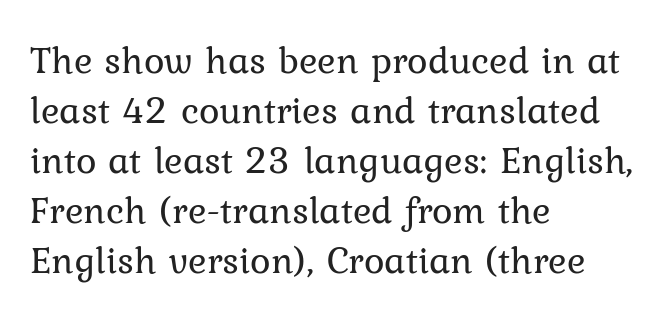
Type style note: has serifs. Characters follow at the spacing the type designer built in. A normal amount of white space separates one row of letters from the next. Each letter keeps its own natural width here, so spacing adapts to shape.
